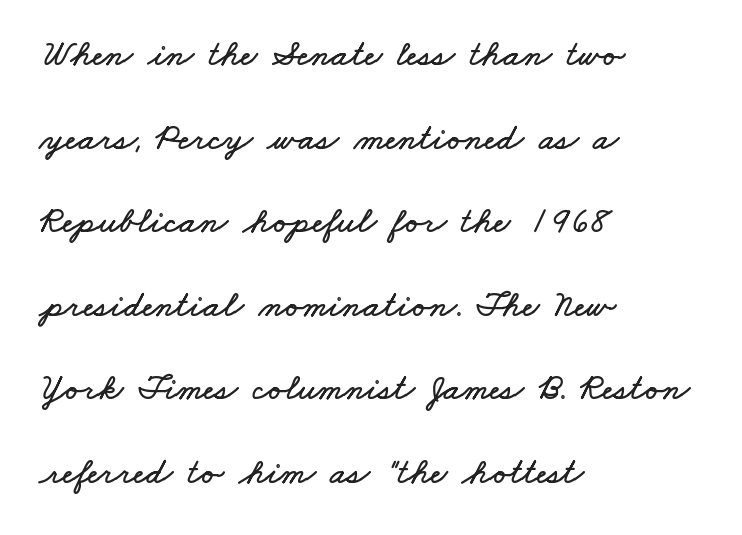
Q: Is the text underlined? A: No.
Q: How is the paragraph aligned? A: Left-aligned.
Q: Is the spacing between letters normal or unusually wide? A: Normal.
Q: Is the spacing between lines tight, normal or loose? A: Loose.
Q: Width (condensed, normal, or wide)? A: Wide.
Q: Stroke contrast? A: Low.
Q: x-height? A: Small.
Q: Monospaced? A: No.
